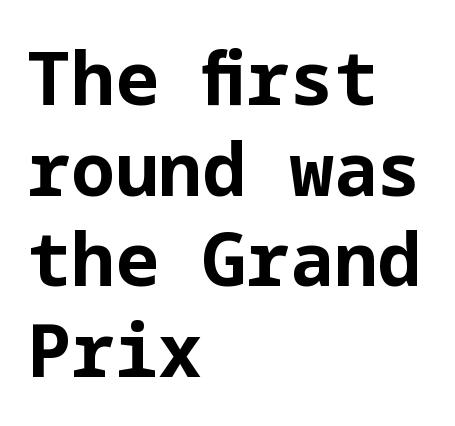
The image shows 73 px bold sans-serif type, upright; set left-aligned, line spacing 1.24x, normal letter spacing, not underlined; low stroke contrast and a medium x-height.
